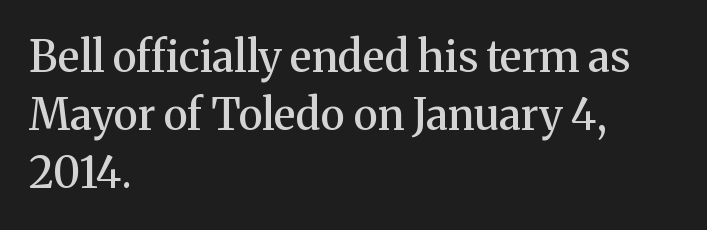
The setting favours the left margin, as ordinary paragraphs usually do. Is this a sans? No — the strokes have serifs. In terms of leading, this rendering sits right in the middle. Nope, not italic — everything's standing straight.
